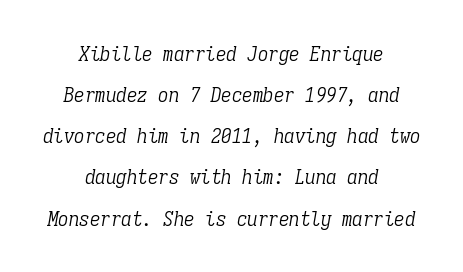
The image shows 21 px text type, italic (leaning right); set centered, loose line spacing (1.96x), normal letter spacing, not underlined.
